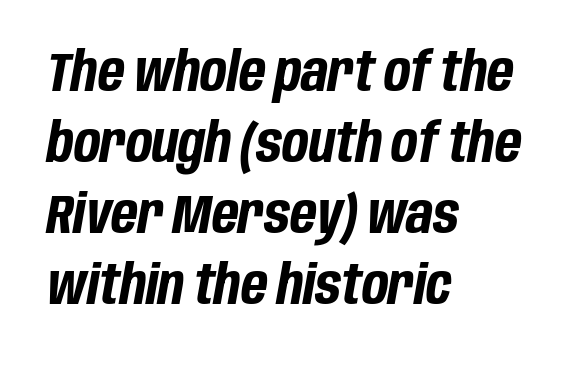
The image shows 55 px bold, condensed type, italic (leaning right); set left-aligned, normal line spacing (1.29x), normal letter spacing, not underlined; low stroke contrast and a large x-height.
